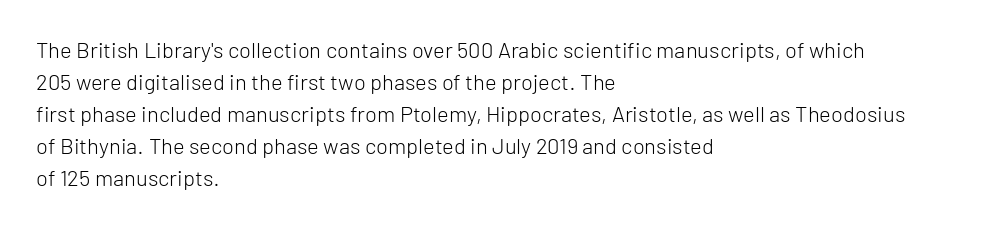
The image shows 22 px text type, upright; set left-aligned, normal line spacing (1.46x), normal letter spacing, not underlined.
